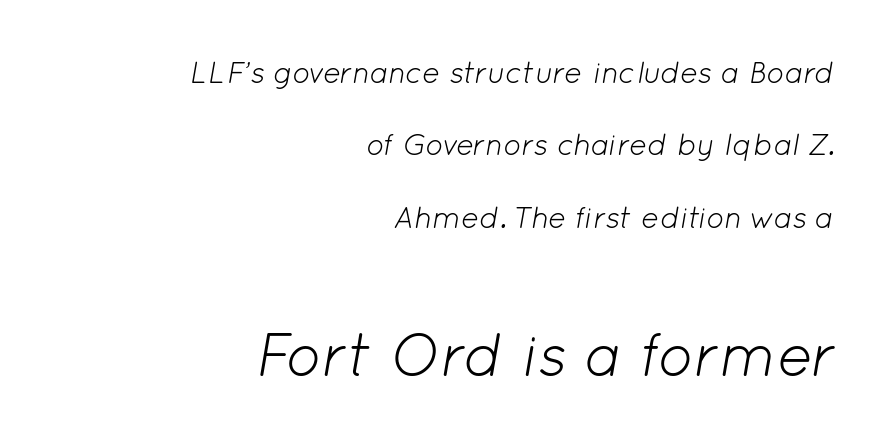
{"italic": "yes", "lean": "right", "slant_degrees": 12, "bold": "no", "weight": "light", "width": "normal", "stroke_contrast": "low", "x_height": "medium", "monospaced": "no", "underline": "no", "align": "right", "line_spacing": "loose", "line_spacing_ratio": 2.41, "letter_spacing": "normal", "letter_spacing_em": 0.0, "larger_block": "second", "size_ratio": 2.0, "glyph_px": 60}
